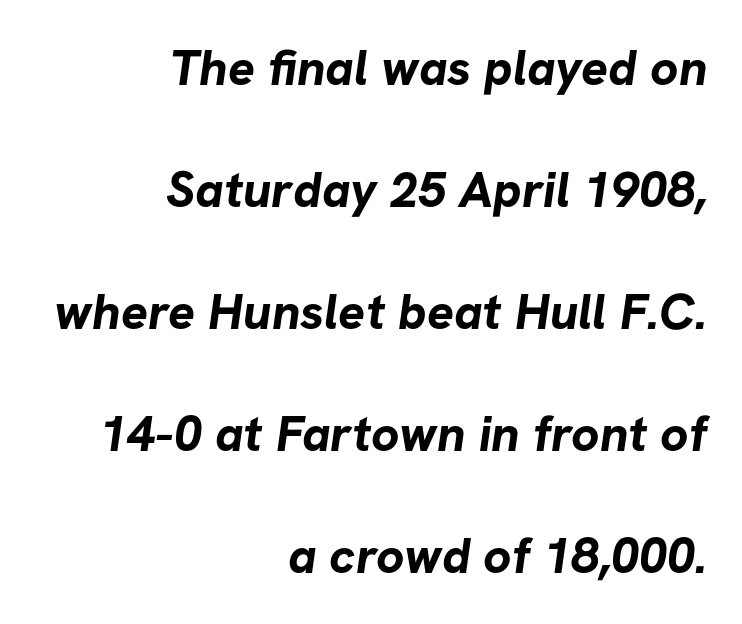
The image shows 50 px bold sans-serif type; set right-aligned, loose line spacing (2.44x), normal letter spacing, not underlined; low stroke contrast and a medium x-height.
